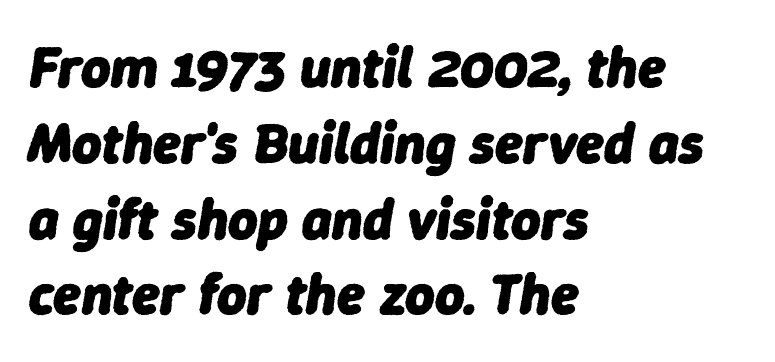
The image shows 57 px heavy type, italic (leaning right); set left-aligned, normal line spacing (1.33x), normal letter spacing, not underlined; low stroke contrast and a medium x-height.
